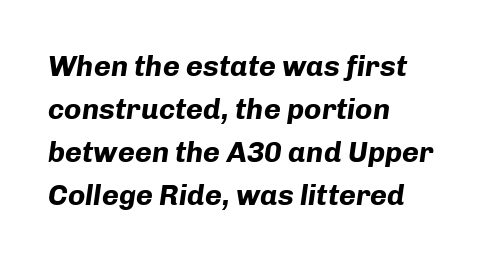
Q: Is the text bold? A: Yes.
Q: Is the text italic (slanted)? A: Yes, it leans right by about 8 degrees.
Q: Is the text underlined? A: No.
Q: How is the paragraph aligned? A: Left-aligned.
Q: Is the spacing between letters normal or unusually wide? A: Normal.
Q: Is the spacing between lines tight, normal or loose? A: Normal.
Q: Width (condensed, normal, or wide)? A: Normal.
Q: Stroke contrast? A: Low.
Q: x-height? A: Medium.
Q: Monospaced? A: No.
